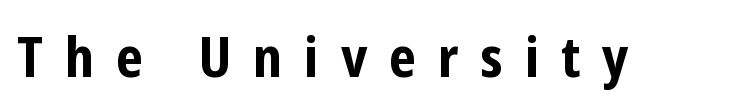
The image shows 56 px bold, condensed sans-serif type, upright; set unusually wide letter spacing (+0.39 em), not underlined; low stroke contrast and a medium x-height.
